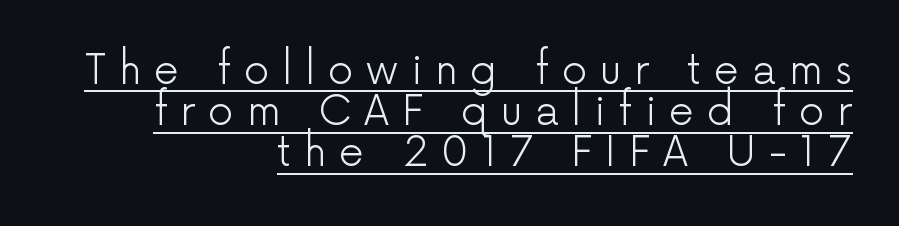
Which margin do the lines hug? The right one — the left edge is uneven. Does the lettering tilt? It doesn't — this is upright. Tightly led — the rows are bunched. The strokes are not fattened; the text isn't bold.
